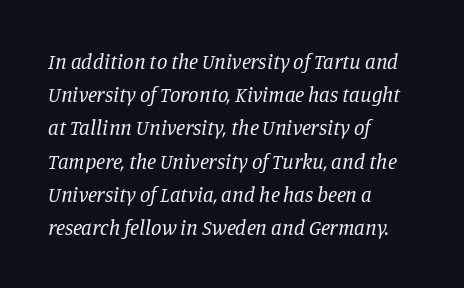
{"italic": "yes", "lean": "right", "slant_degrees": 11, "bold": "no", "underline": "no", "align": "left", "line_spacing": "normal", "line_spacing_ratio": 1.58, "letter_spacing": "normal", "letter_spacing_em": 0.0, "glyph_px": 21}
